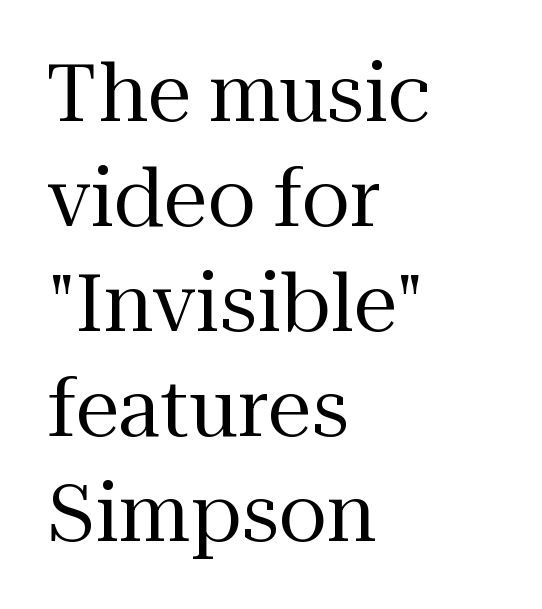
The image shows 79 px regular-weight serif type, upright; set left-aligned, normal line spacing (1.33x), normal letter spacing, not underlined; medium stroke contrast and a medium x-height.
